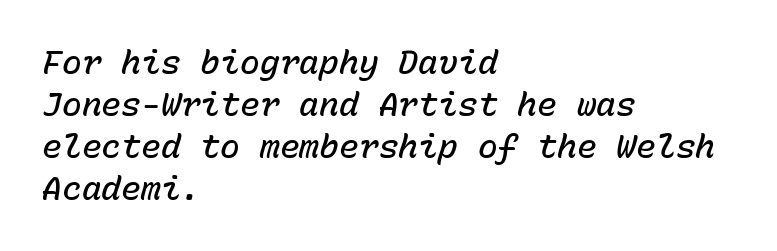
Line spacing here is normal. Emphasis-style slanted type is in use. Only glyphs here, with clear space below each row. Visually the block forms a straight wall on the left and a jagged coastline on the right. The passage shown is typed in a monospace face where columns stay perfectly aligned. Strokes here are thickened, but only to semibold level.
